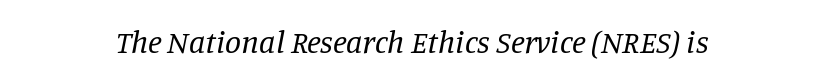
{"serif": "yes", "italic": "yes", "lean": "right", "slant_degrees": 11, "bold": "no", "weight": "regular", "width": "normal", "stroke_contrast": "low", "x_height": "large", "monospaced": "no", "underline": "no", "letter_spacing": "normal", "letter_spacing_em": 0.0, "glyph_px": 32}
